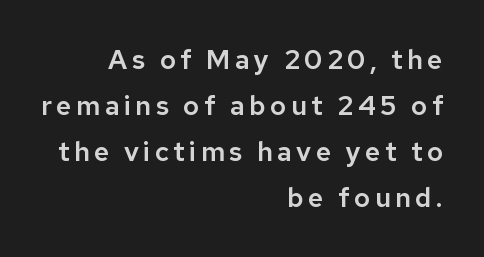
Leading matches the norm, producing a regular column. Tall strokes in this sample are plumb rather than angled. Plain, unruled lines of type. The text block is weighted toward the right margin, trailing off unevenly leftward.
